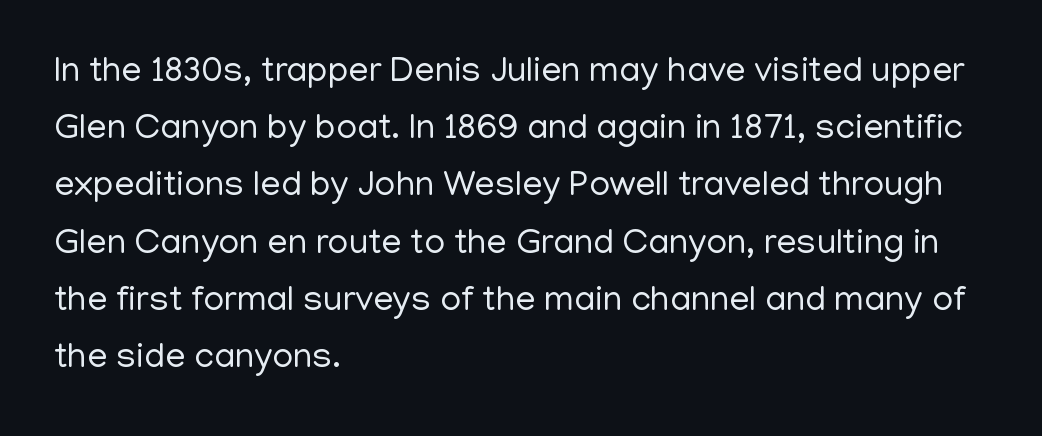
The strip under each line holds only bare page. The letters stand upright; this is a roman face. The lines in this sample share a left origin and differ only in where they stop. A typesetter would call this leading conventional body-copy spacing. The letters advance in unequal steps, a hallmark of proportional type. No letter is thick-stroked: the sample isn't bold.
